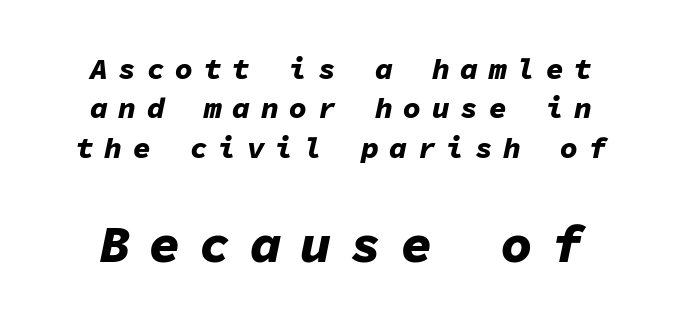
The image shows 53 px bold type, italic (leaning right), monospaced; set normal line spacing (1.31x), unusually wide letter spacing (+0.35 em), not underlined; the second (bottom) block is 1.77x larger; low stroke contrast and a medium x-height.
